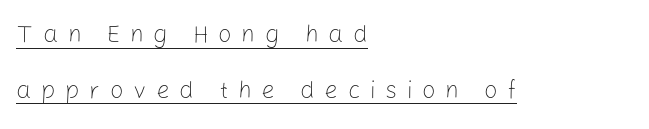
Is there any slant? The stems are plumb. Is the letter spacing exaggerated? Yes — the characters are pushed far apart. Quick note: underline on. The typesetting does not lean heavy: it is not bold. Students, observe: this is what heavily led, spacious text looks like.
